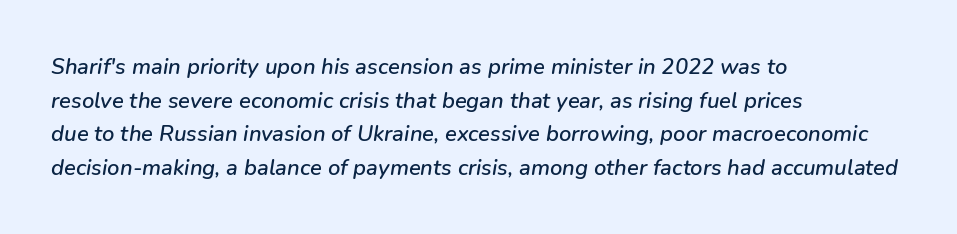
The image shows 22 px text type, italic (leaning right); set left-aligned, normal line spacing (1.53x), normal letter spacing, not underlined.
